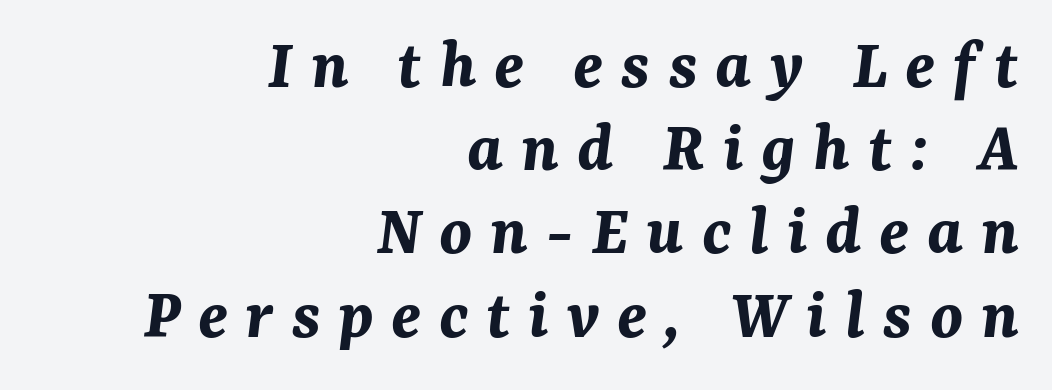
Note the varied advance widths — an 'i' is clearly narrower than an 'm'. Line spacing here is tight. Students, note that the glyphs here are deliberately spaced far apart. On the weight axis this lands at bold, roughly 700.
